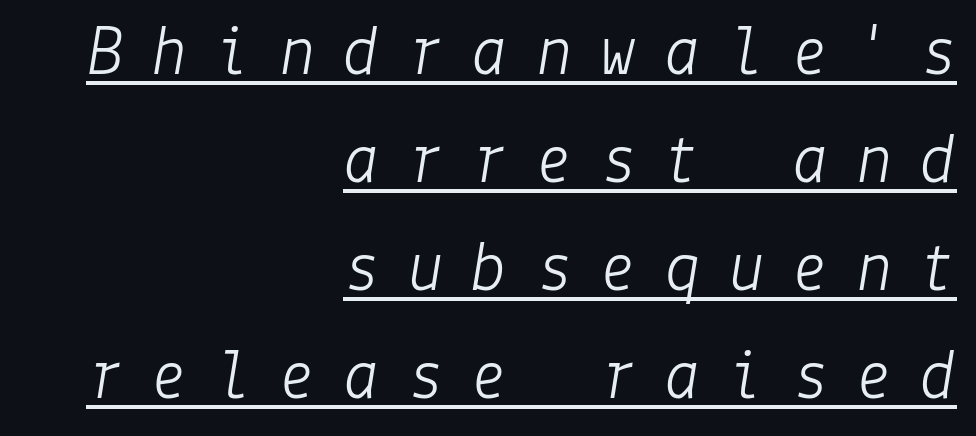
Compared with ordinary roman type, these characters are visibly tilted. This sample carries an underscore along the baseline area. Evenly set lines give the paragraph a standard silhouette. Every row of glyphs terminates at an identical x-position on the right. Inter-character spacing is expanded well beyond the font's built-in metrics.
